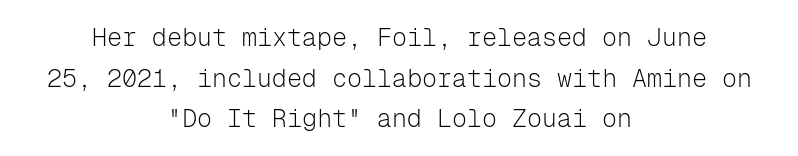
Q: Is the text bold? A: No.
Q: Is the text italic (slanted)? A: No, it is upright.
Q: Is the text underlined? A: No.
Q: How is the paragraph aligned? A: Centered.
Q: Is the spacing between letters normal or unusually wide? A: Normal.
Q: Is the spacing between lines tight, normal or loose? A: Normal.
